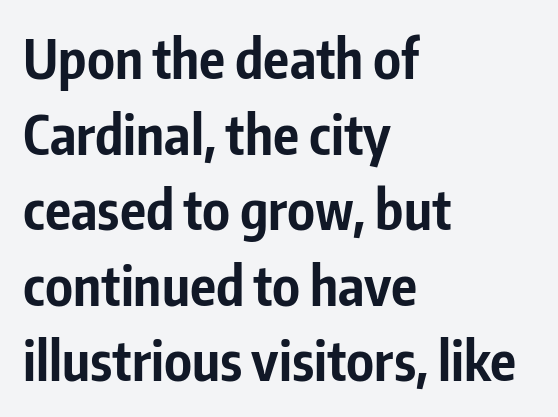
The rendering uses natural spacing where letterforms have individual widths. Stroke terminals: plain, sans-serif. The ragged edge is on the right, which tells us the setting is flush left. Heavy, bold letterforms. Clear beneath every line of the passage.
